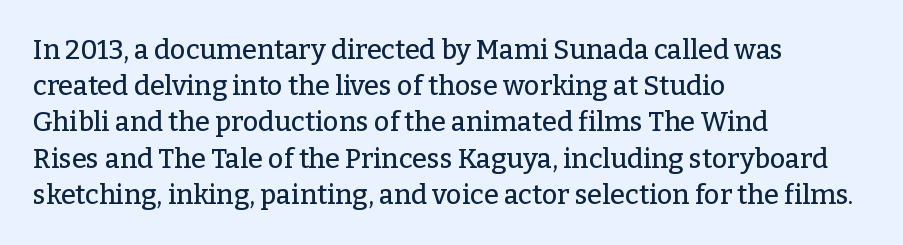
A normal amount of white space separates one row of letters from the next. Rendered with straight, roman letterforms. Rule under the text: the space is simply empty. Glyph-to-glyph distance matches everyday printed text. Horizontal alignment here is leftward, the default for most running prose.
